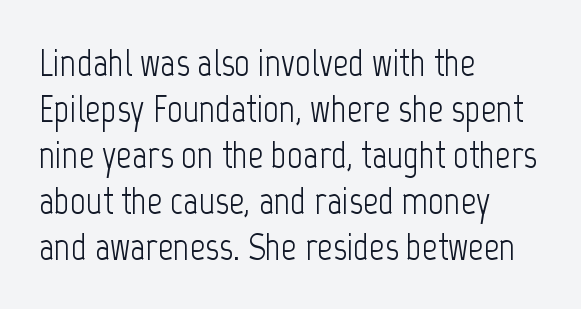
The image shows 38 px light, condensed sans-serif type, upright; set left-aligned, line spacing 1.21x, normal letter spacing, not underlined; low stroke contrast and a medium x-height.
